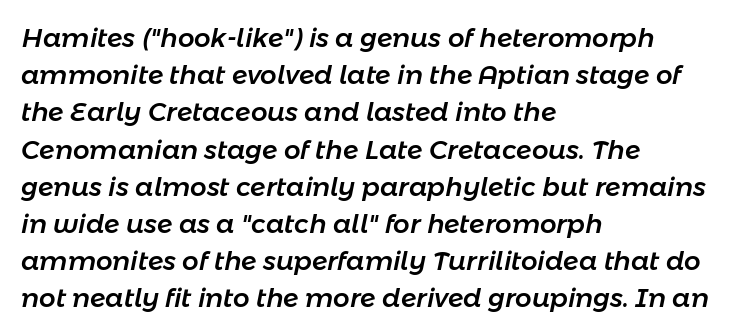
{"italic": "yes", "lean": "right", "slant_degrees": 11, "underline": "no", "align": "left", "line_spacing": "normal", "line_spacing_ratio": 1.43, "letter_spacing": "normal", "letter_spacing_em": 0.0, "glyph_px": 26}
